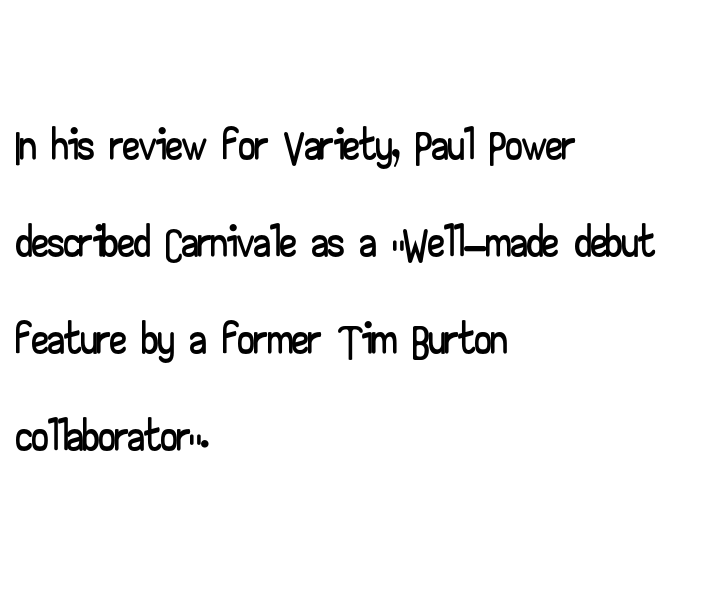
{"serif": "no", "italic": "no", "width": "wide", "stroke_contrast": "low", "x_height": "small", "monospaced": "no", "underline": "no", "align": "left", "line_spacing": "normal", "line_spacing_ratio": 1.47, "letter_spacing": "normal", "letter_spacing_em": 0.0, "glyph_px": 66}
